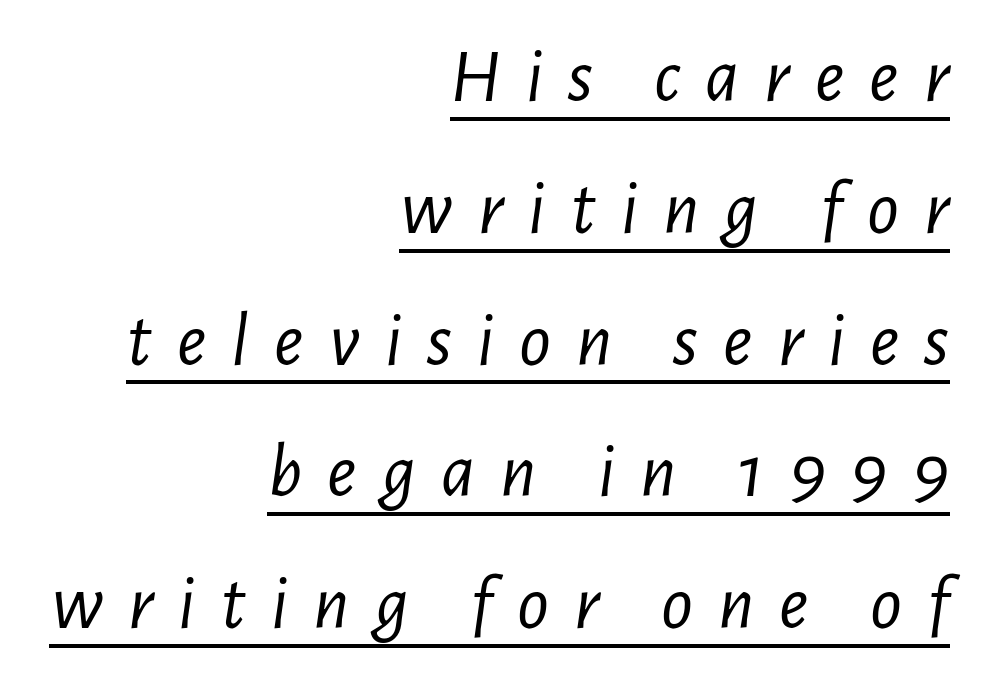
Descenders here cross a horizontal rule under the line. The letters advance in unequal steps, a hallmark of proportional type. The paragraph shown leans on its right margin. Compared with ordinary roman type, these characters are visibly tilted. Words appear elongated and porous because spacing is wide.
